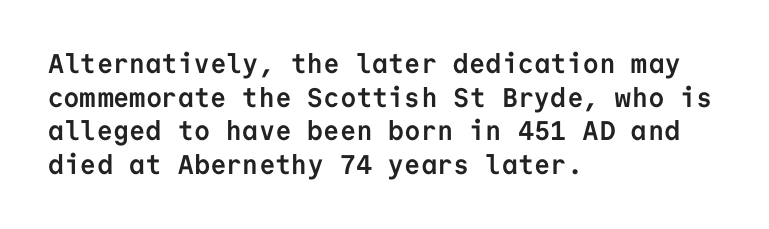
Its strokes are broad and dark, the hallmark of bold type. It's the straight-up-and-down kind of type. Regular leading. Caption: standard tracking, unaltered.
